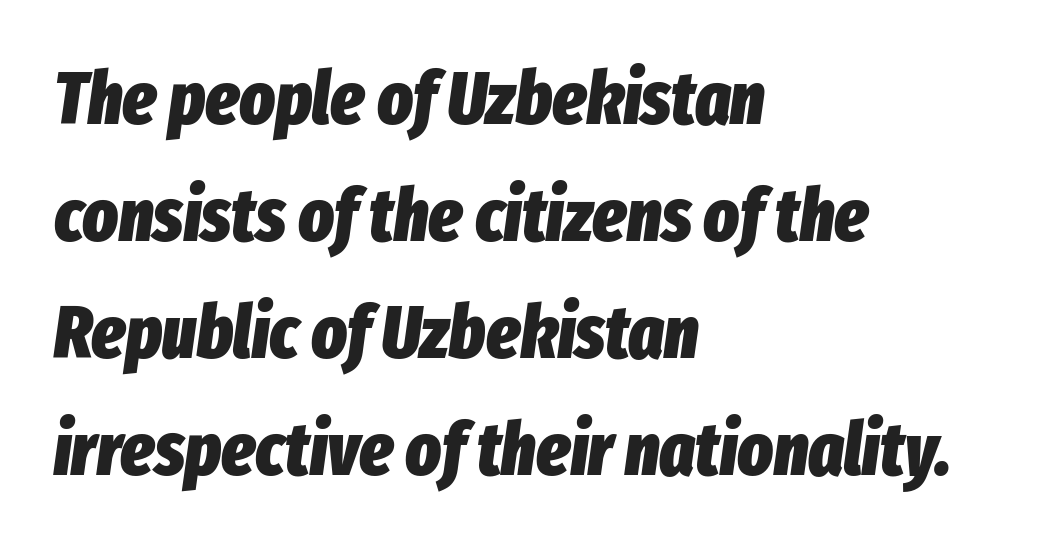
The image shows 74 px heavy, condensed type, italic (leaning right); set left-aligned, normal line spacing (1.58x), normal letter spacing, not underlined; low stroke contrast and a medium x-height.
